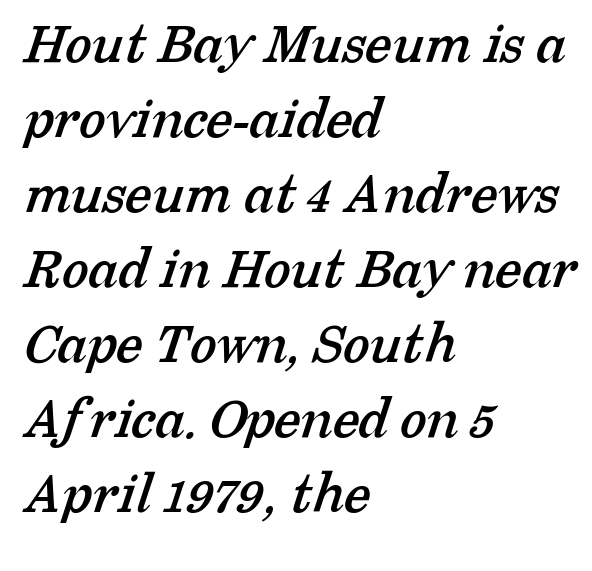
Lines of text with bare space underneath. The letters carry serifs — small finishing strokes at the ends of their stems. No extra tracking has been applied to these lines. The lines are quadded left.
